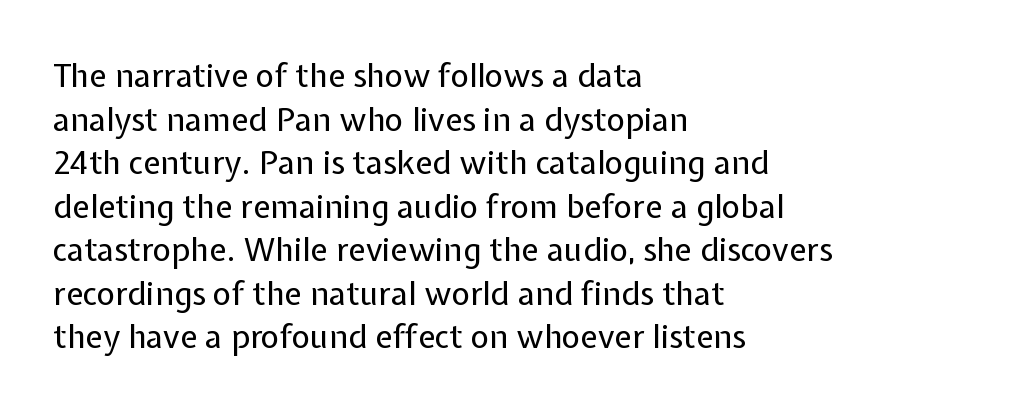
Q: Is the text bold? A: No.
Q: Is the text italic (slanted)? A: No, it is upright.
Q: Is the typeface a serif or a sans-serif typeface? A: Sans-serif.
Q: Is the text underlined? A: No.
Q: How is the paragraph aligned? A: Left-aligned.
Q: Is the spacing between letters normal or unusually wide? A: Normal.
Q: Is the spacing between lines tight, normal or loose? A: Normal.
Q: Width (condensed, normal, or wide)? A: Normal.
Q: Stroke contrast? A: Low.
Q: x-height? A: Medium.
Q: Monospaced? A: No.
